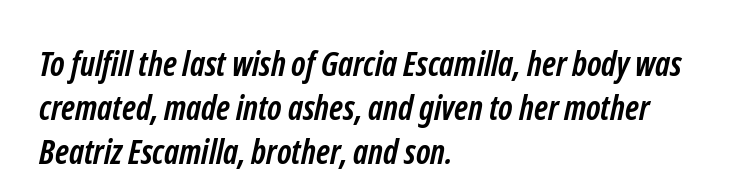
The image shows 34 px semibold, condensed sans-serif type; set left-aligned, normal line spacing (1.29x), normal letter spacing, not underlined; low stroke contrast and a medium x-height.
